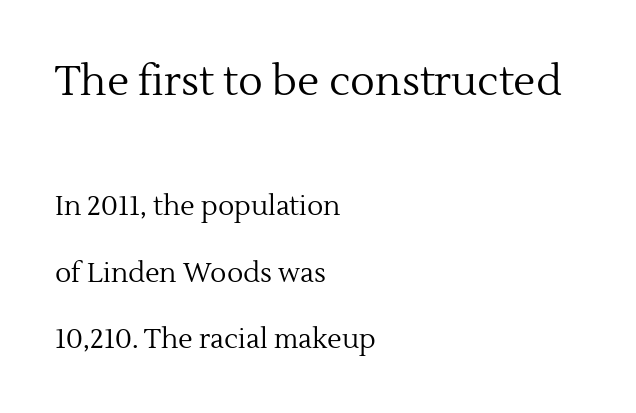
The image shows 41 px regular-weight serif type, upright; set left-aligned, loose line spacing (2.47x), normal letter spacing, not underlined; the first (top) block is 1.52x larger; a medium x-height.
